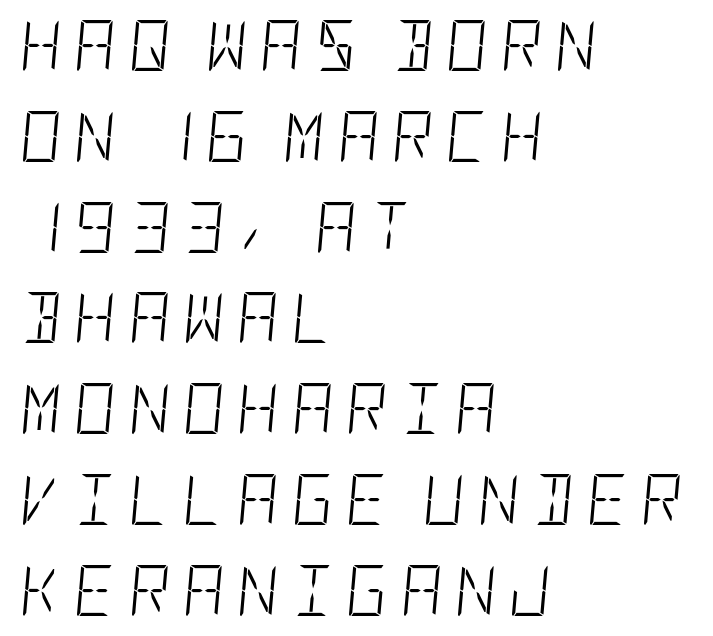
{"italic": "yes", "lean": "right", "slant_degrees": 5, "bold": "no", "weight": "light", "width": "condensed", "stroke_contrast": "low", "x_height": "large", "underline": "no", "align": "left", "line_spacing_ratio": 1.78, "letter_spacing": "wide", "letter_spacing_em": 0.25, "glyph_px": 51}
